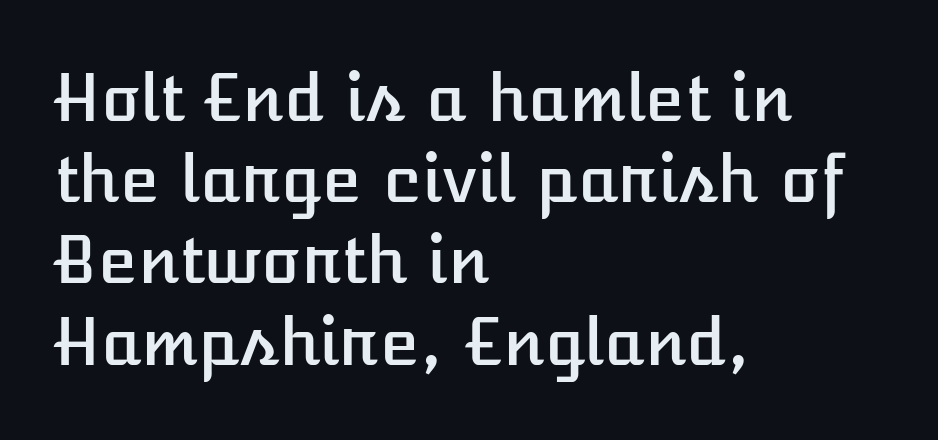
The lines sit at an ordinary, default distance from one another. Check the space under the baseline: it is left empty. This rendering uses left alignment, leaving the right contour irregular. Posture: vertical. The letters advance in unequal steps, a hallmark of proportional type.
